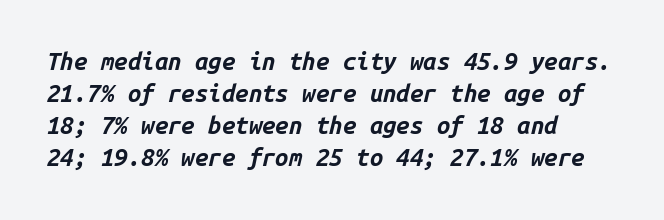
{"italic": "yes", "lean": "right", "slant_degrees": 14, "bold": "yes", "underline": "no", "align": "left", "line_spacing": "normal", "line_spacing_ratio": 1.33, "letter_spacing": "normal", "letter_spacing_em": 0.0, "glyph_px": 24}
